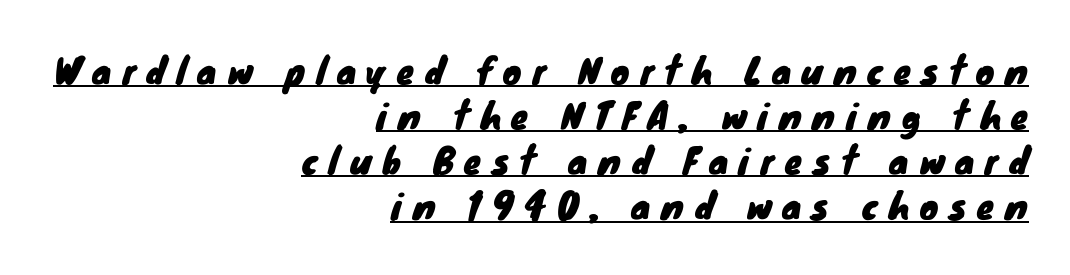
The image shows 35 px sans-serif type; set right-aligned, normal line spacing (1.29x), unusually wide letter spacing (+0.31 em), underlined; low stroke contrast and a small x-height.
